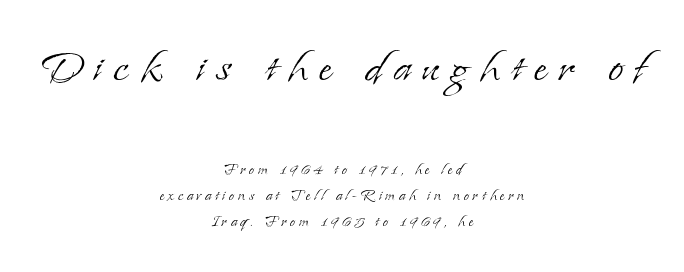
The image shows 56 px light serif type; set centered, normal line spacing (1.36x), not underlined; the first (top) block is 2.95x larger; low stroke contrast and a small x-height.
